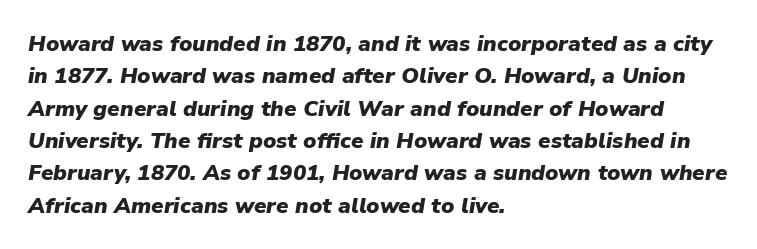
The image shows 22 px bold type, italic (leaning right); set left-aligned, normal line spacing (1.47x), normal letter spacing, not underlined.
